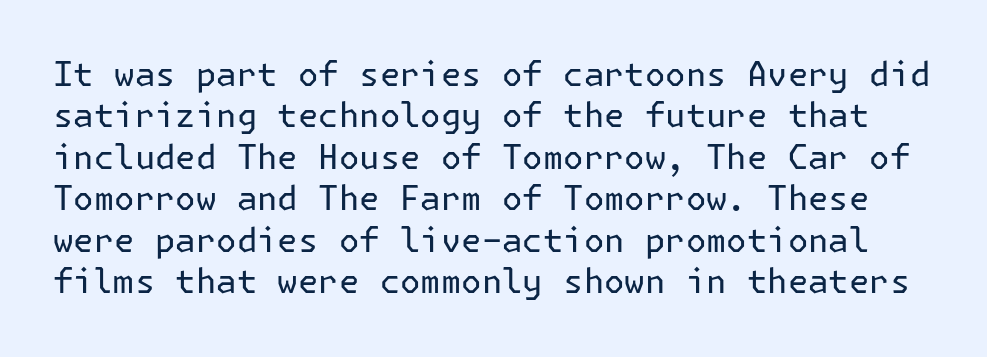
The image shows 34 px regular-weight sans-serif type, upright; set line spacing 1.22x, normal letter spacing, not underlined; low stroke contrast and a medium x-height.
